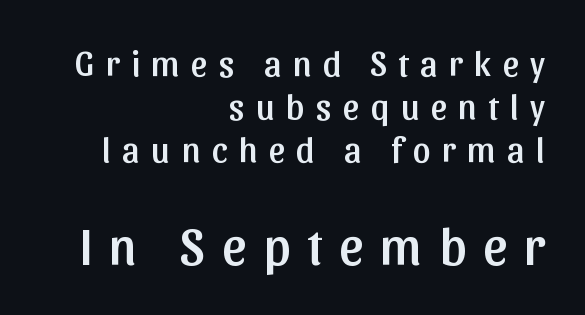
Q: Is the text italic (slanted)? A: No, it is upright.
Q: Is the typeface a serif or a sans-serif typeface? A: Sans-serif.
Q: Is the text underlined? A: No.
Q: How is the paragraph aligned? A: Right-aligned.
Q: Is the spacing between letters normal or unusually wide? A: Unusually wide.
Q: Which block of text is set in a larger size, the first (top) or the second (bottom)? A: The second (bottom) one.
Q: Width (condensed, normal, or wide)? A: Normal.
Q: Stroke contrast? A: Low.
Q: x-height? A: Medium.
Q: Monospaced? A: No.
